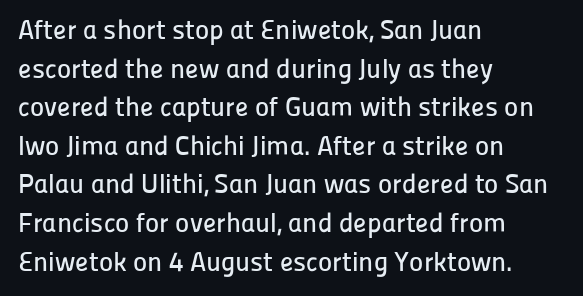
The image shows 27 px text type, upright; set left-aligned, normal line spacing (1.43x), normal letter spacing, not underlined.
